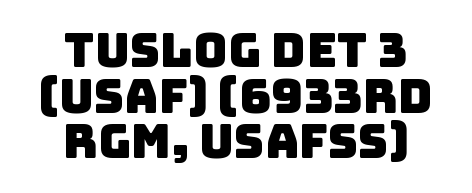
{"serif": "no", "width": "normal", "stroke_contrast": "low", "x_height": "large", "monospaced": "no", "underline": "no", "align": "center", "line_spacing": "tight", "line_spacing_ratio": 0.97, "letter_spacing": "normal", "letter_spacing_em": 0.0, "glyph_px": 47}
